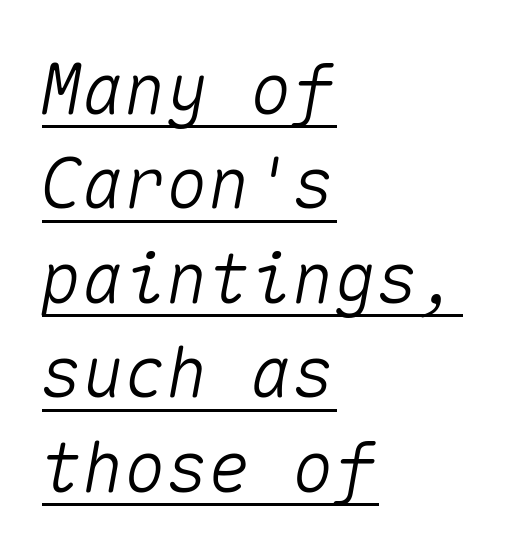
The rendering uses a moderate line-height, typical for paragraphs. The ragged edge is on the right, which tells us the setting is flush left. Letter spacing: default. A baseline rule has been typeset under these characters. This sample has the even, mechanical cadence of fixed-width lettering.
